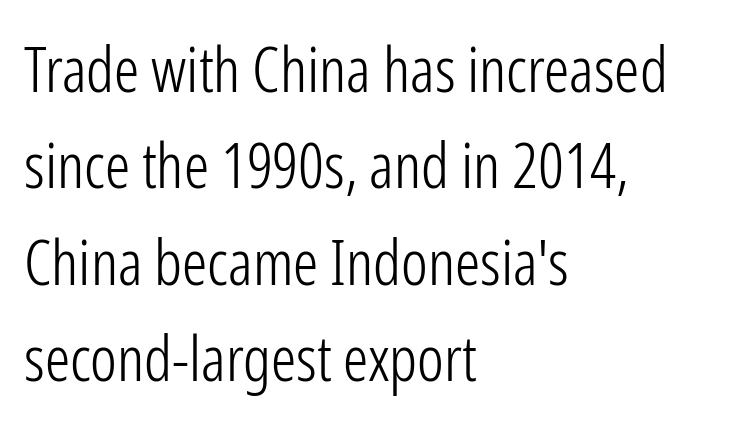
Each letter keeps its own natural width here, so spacing adapts to shape. A clean baseline with only descenders dipping below it. Compared with typical body copy, the letter spacing here is the same. Note: no serifs on the glyphs. Which margin do the lines hug? The left one — the right edge is uneven. Honestly, the row spacing looks completely unremarkable.
